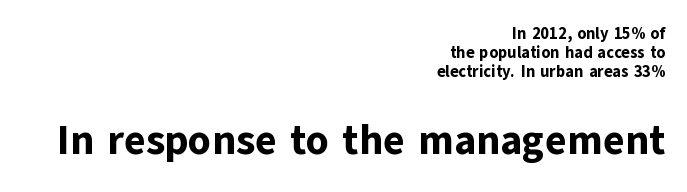
This sample has the flowing, uneven cadence of proportional lettering. Top chunk: small. Bottom chunk: large. This is heavy type, rendered in bold. Does the type have serifs? No, each stem ends abruptly. The passage is arranged like a letterhead date or caption credit — flush right. Nobody touched the tracking dial on this one.
